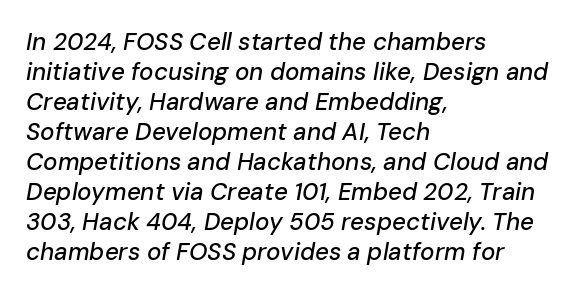
The image shows 24 px text type, italic (leaning right); set left-aligned, normal line spacing (1.25x), normal letter spacing, not underlined.
